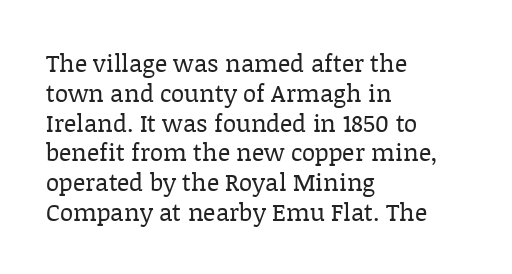
The image shows 24 px text type, upright; set left-aligned, line spacing 1.24x, normal letter spacing, not underlined.
